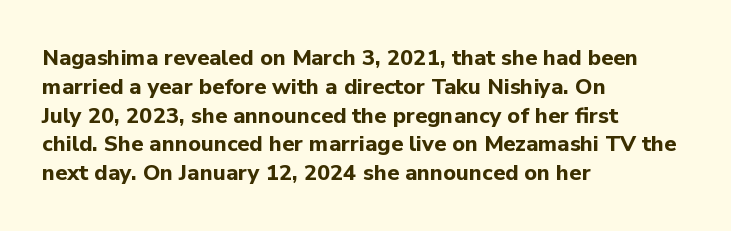
The image shows 22 px bold type, upright; set left-aligned, normal line spacing (1.31x), normal letter spacing, not underlined.
